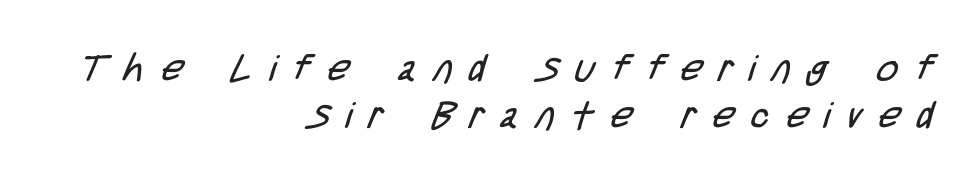
The strokes carry an ordinary text weight at most. The tracking reads as deliberately expanded to a designer's eye. One glance says typical: line gaps are just what's usual. Is this a fixed-width face? No — the glyphs have proportional, varying widths. Caption: multi-line text, flush right, ragged left. Serif or sans? Sans — the stroke terminals are bare.
